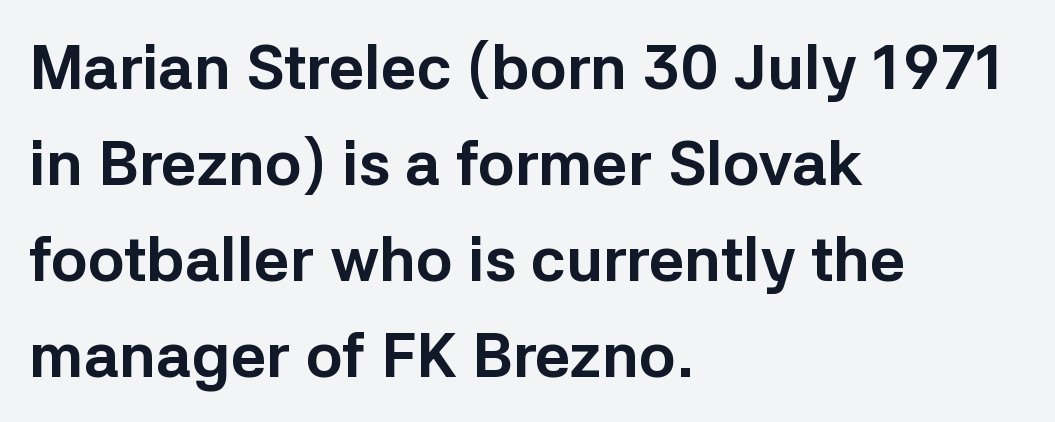
The image shows 62 px bold sans-serif type, upright; set left-aligned, normal line spacing (1.55x), normal letter spacing, not underlined; low stroke contrast and a medium x-height.
